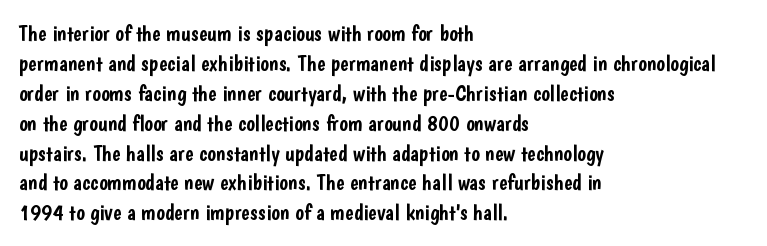
Q: Is the text italic (slanted)? A: No, it is upright.
Q: Is the text underlined? A: No.
Q: How is the paragraph aligned? A: Left-aligned.
Q: Is the spacing between letters normal or unusually wide? A: Normal.
Q: Is the spacing between lines tight, normal or loose? A: Normal.
